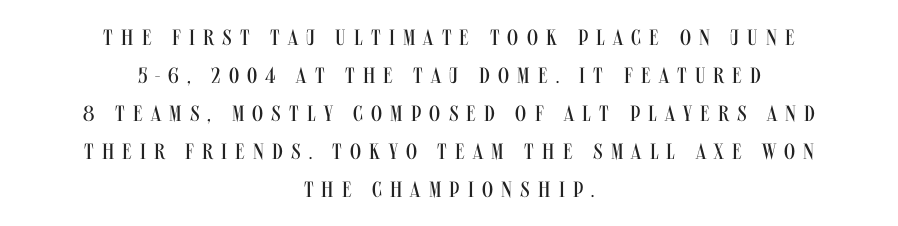
Upright lettering throughout. Caption: multi-line text, centered on the measure. The tracking reads as deliberately expanded to a designer's eye. Weight: in the light-to-regular range.
